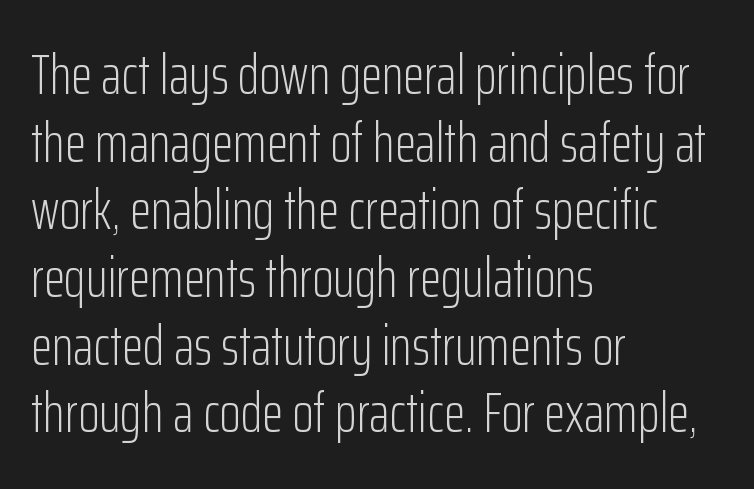
Note the varied advance widths — an 'i' is clearly narrower than an 'm'. Tracking value appears to be zero — textbook default spacing. On a weight scale, this lands at 450 or below. A classic flush-left, rag-right setting is used for this passage. The typeface chosen for these lines omits serifs.
